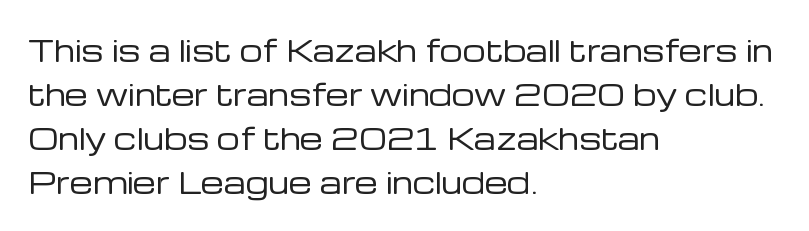
These lines keep a tight, regular rhythm from letter to letter. Think of a printed novel: that variable character pitch is what you see here. Each new line begins a customary step beneath the previous one. These lines are composed in type without serifs.
